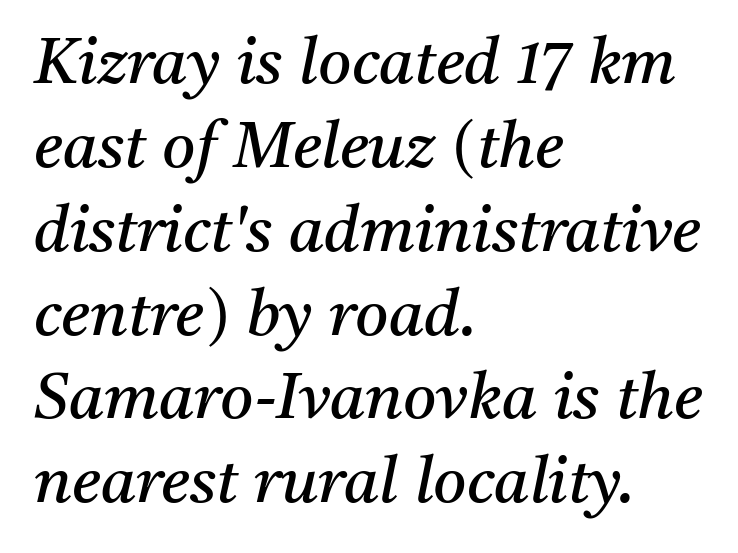
The image shows 64 px regular-weight serif type, italic (leaning right); set left-aligned, normal line spacing (1.31x), normal letter spacing, not underlined; medium stroke contrast and a medium x-height.
